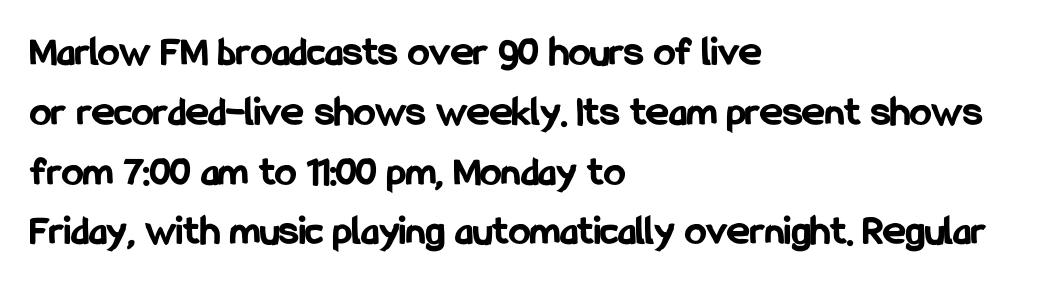
The image shows 43 px bold, condensed sans-serif type, upright; set left-aligned, normal line spacing (1.39x), normal letter spacing, not underlined; low stroke contrast and a medium x-height.
